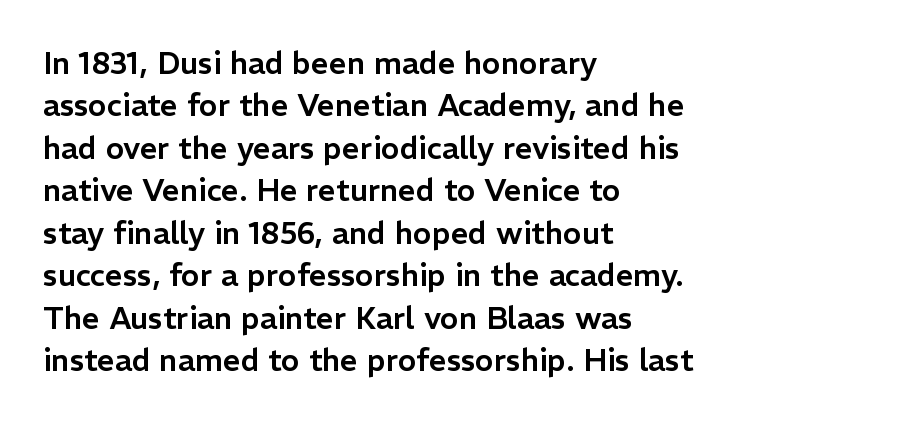
The compositor pushed each line to the left boundary. The axis of the letterforms is exactly vertical. Leading matches the norm, producing a regular column. The passage shown is typed in a proportional face where columns would drift.
